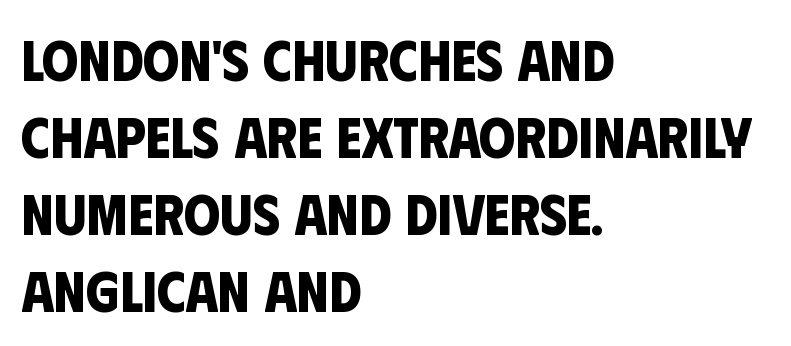
{"serif": "no", "bold": "yes", "weight": "bold", "width": "condensed", "stroke_contrast": "low", "x_height": "large", "monospaced": "no", "underline": "no", "align": "left", "line_spacing": "normal", "line_spacing_ratio": 1.33, "letter_spacing": "normal", "letter_spacing_em": 0.0, "glyph_px": 58}
